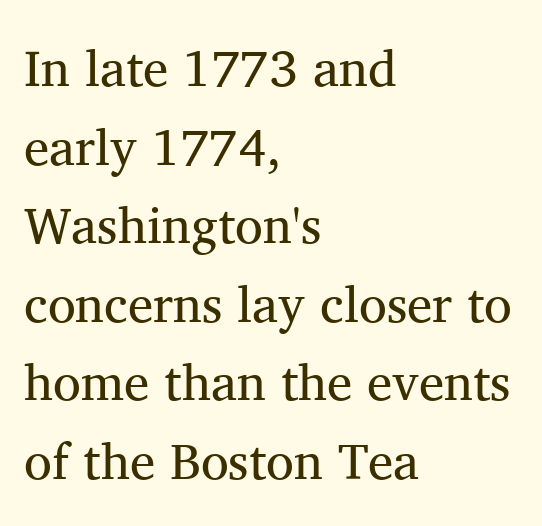
Q: Is the text bold? A: No.
Q: Is the text italic (slanted)? A: No, it is upright.
Q: Is the typeface a serif or a sans-serif typeface? A: Serif.
Q: Is the text underlined? A: No.
Q: How is the paragraph aligned? A: Left-aligned.
Q: Is the spacing between letters normal or unusually wide? A: Normal.
Q: Is the spacing between lines tight, normal or loose? A: Normal.
Q: Width (condensed, normal, or wide)? A: Normal.
Q: Stroke contrast? A: Medium.
Q: x-height? A: Medium.
Q: Monospaced? A: No.
